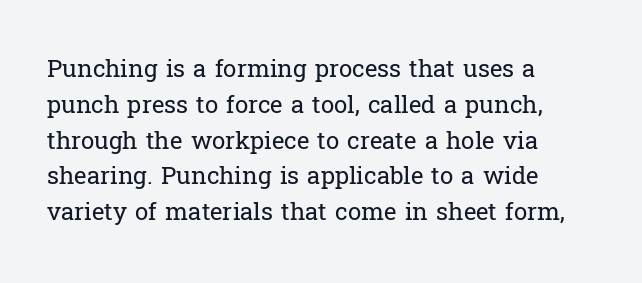
{"italic": "no", "bold": "no", "underline": "no", "align": "left", "line_spacing": "normal", "line_spacing_ratio": 1.49, "letter_spacing": "normal", "letter_spacing_em": 0.0, "glyph_px": 24}
